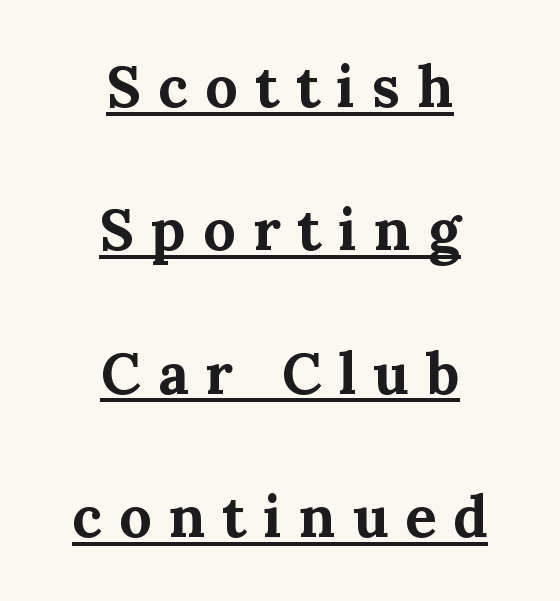
Q: Is the text bold? A: Yes.
Q: Is the text italic (slanted)? A: No, it is upright.
Q: Is the typeface a serif or a sans-serif typeface? A: Serif.
Q: Is the text underlined? A: Yes.
Q: How is the paragraph aligned? A: Centered.
Q: Is the spacing between letters normal or unusually wide? A: Unusually wide.
Q: Is the spacing between lines tight, normal or loose? A: Loose.
Q: Width (condensed, normal, or wide)? A: Normal.
Q: Stroke contrast? A: Medium.
Q: x-height? A: Medium.
Q: Monospaced? A: No.
